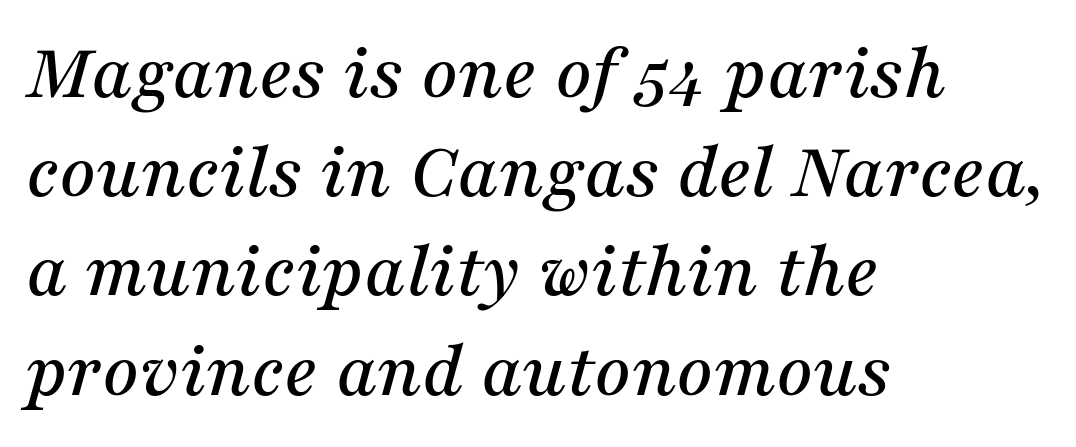
{"serif": "yes", "italic": "yes", "lean": "right", "slant_degrees": 16, "width": "normal", "stroke_contrast": "medium", "x_height": "medium", "monospaced": "no", "underline": "no", "align": "left", "line_spacing_ratio": 1.24, "letter_spacing": "normal", "letter_spacing_em": 0.0, "glyph_px": 80}
